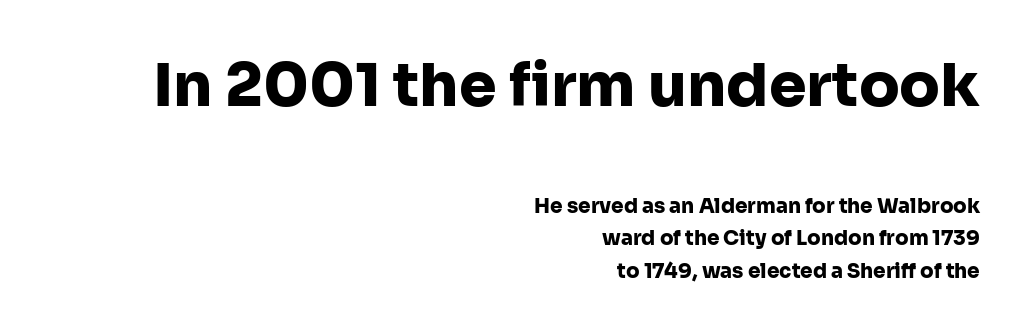
{"serif": "no", "italic": "no", "bold": "yes", "weight": "heavy", "width": "normal", "stroke_contrast": "low", "x_height": "medium", "monospaced": "no", "underline": "no", "align": "right", "line_spacing": "normal", "line_spacing_ratio": 1.63, "letter_spacing": "normal", "letter_spacing_em": 0.0, "larger_block": "first", "size_ratio": 3.0, "glyph_px": 60}
